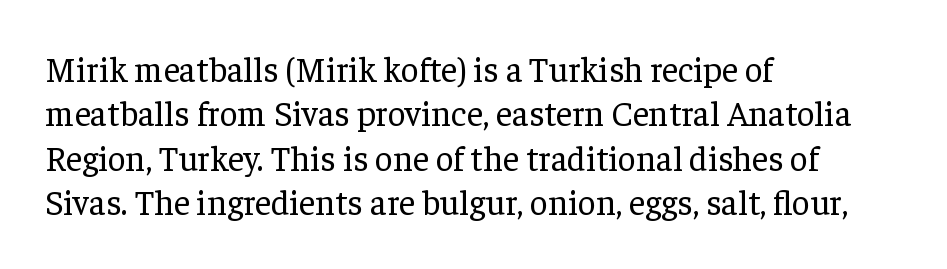
The image shows 35 px regular-weight serif type, upright; set left-aligned, normal line spacing (1.27x), normal letter spacing, not underlined; low stroke contrast and a medium x-height.
